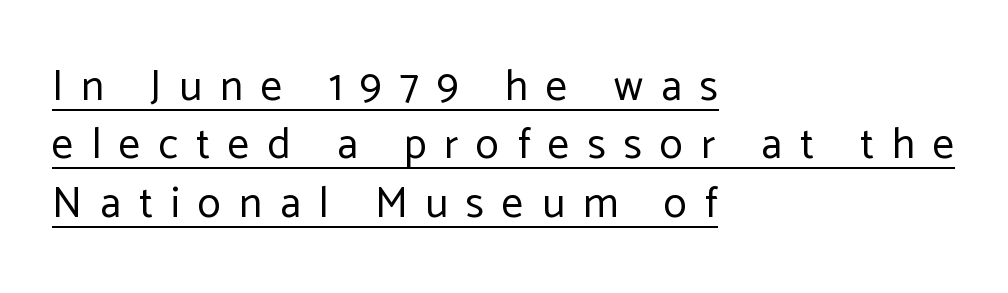
The image shows 43 px regular-weight sans-serif type, upright; set left-aligned, normal line spacing (1.36x), unusually wide letter spacing (+0.42 em), underlined; low stroke contrast and a medium x-height.
